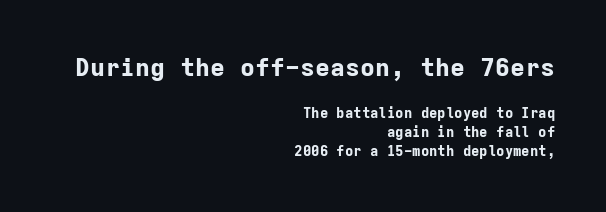
{"italic": "no", "bold": "yes", "underline": "no", "align": "right", "line_spacing": "normal", "line_spacing_ratio": 1.34, "letter_spacing": "normal", "letter_spacing_em": 0.0, "larger_block": "first", "size_ratio": 1.79, "glyph_px": 25}
